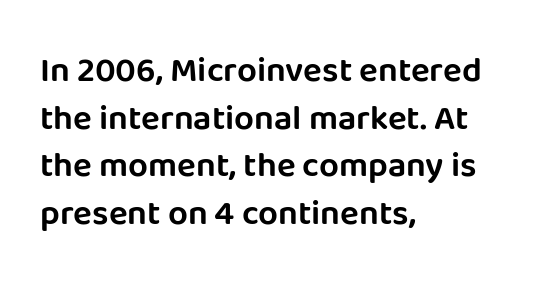
Is this a fixed-width face? No — the glyphs have proportional, varying widths. You could call the tracking neutral — neither tight nor loose. The font's upright variant was chosen for this text. Underlining? Definitely not there. Successive baselines arrive at the customary interval.
